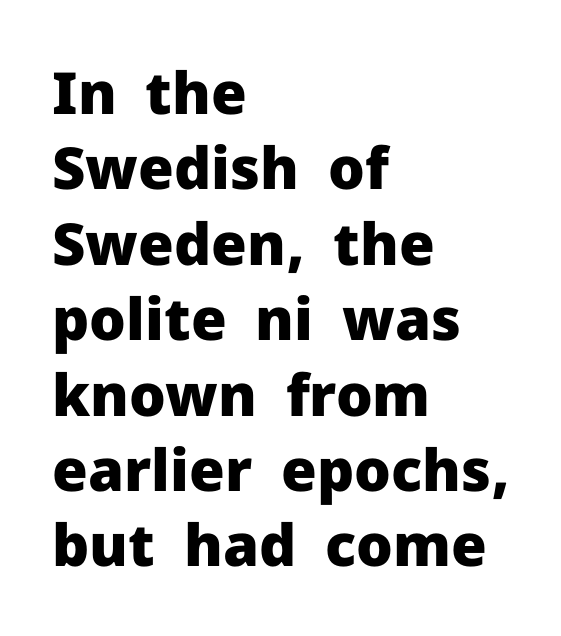
The image shows 58 px heavy sans-serif type, upright; set left-aligned, normal line spacing (1.3x), normal letter spacing, not underlined; low stroke contrast and a medium x-height.
